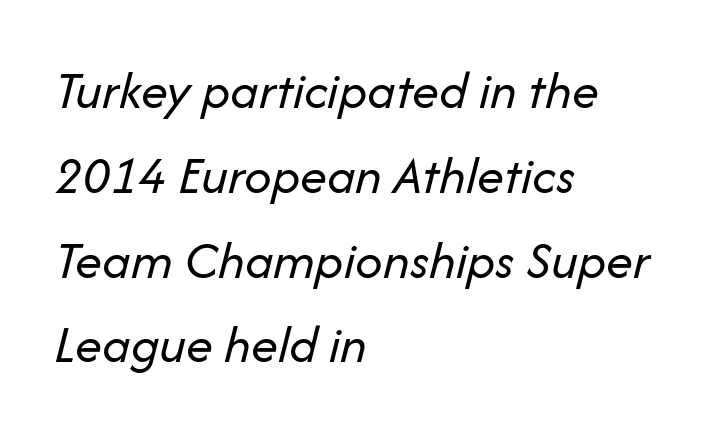
Every character sits at an angle, as italics do. Varying glyph widths throughout — classic text-font behaviour. Is the type heavy? It reads as light-to-regular instead. These lines stack with their left ends in a neat column. The zone under the glyphs is completely vacant. Interline gaps are of average width in this sample.
